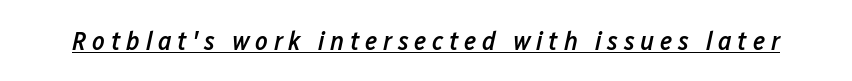
The lettering is marked with a stroke running underneath it. The text carries the slant typical of an italic or oblique font. A typesetter would call this heavily tracked-out type. Does the weight exceed regular? Yes, but only to semibold.
